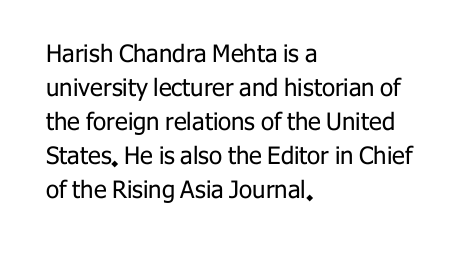
{"italic": "no", "bold": "no", "underline": "no", "align": "left", "line_spacing": "normal", "line_spacing_ratio": 1.42, "letter_spacing": "normal", "letter_spacing_em": 0.0, "glyph_px": 24}
